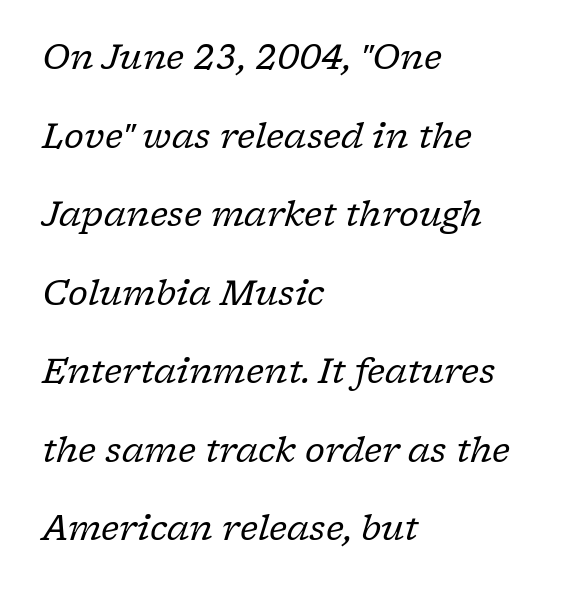
{"serif": "yes", "italic": "yes", "lean": "right", "slant_degrees": 17, "bold": "no", "weight": "regular", "width": "normal", "stroke_contrast": "low", "x_height": "medium", "monospaced": "no", "underline": "no", "align": "left", "line_spacing": "loose", "line_spacing_ratio": 2.31, "letter_spacing": "normal", "letter_spacing_em": 0.0, "glyph_px": 34}
